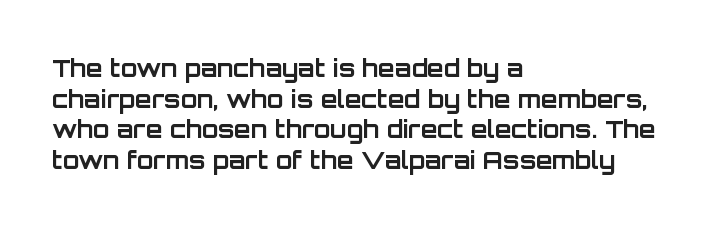
The image shows 24 px bold type, upright; set left-aligned, normal line spacing (1.28x), normal letter spacing, not underlined.
